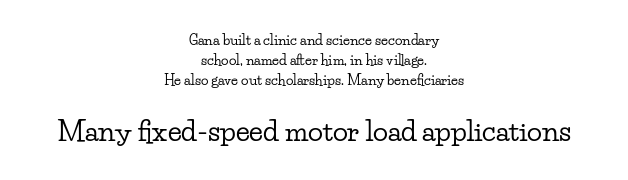
The image shows 28 px wide serif type, upright; set centered, normal line spacing (1.42x), normal letter spacing, not underlined; the second (bottom) block is 2.0x larger; low stroke contrast and a small x-height.
